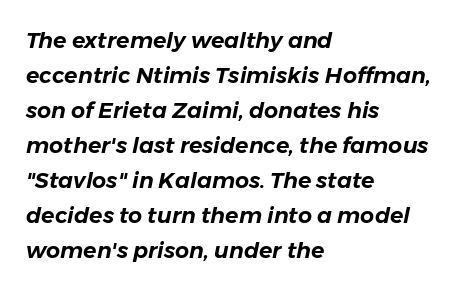
Q: Is the text italic (slanted)? A: Yes, it leans right by about 11 degrees.
Q: Is the text underlined? A: No.
Q: How is the paragraph aligned? A: Left-aligned.
Q: Is the spacing between letters normal or unusually wide? A: Normal.
Q: Is the spacing between lines tight, normal or loose? A: Normal.
